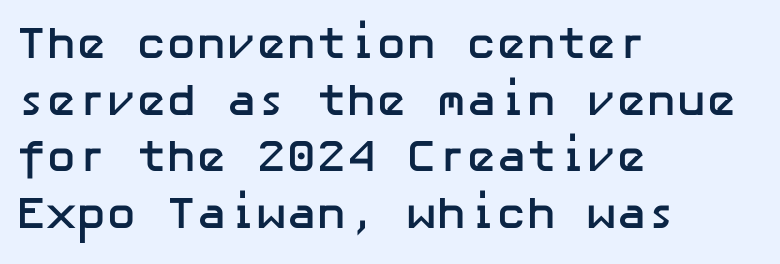
{"serif": "no", "italic": "no", "bold": "yes", "weight": "semibold", "width": "normal", "stroke_contrast": "low", "x_height": "medium", "underline": "no", "align": "left", "line_spacing": "normal", "line_spacing_ratio": 1.26, "letter_spacing": "normal", "letter_spacing_em": 0.0, "glyph_px": 45}
